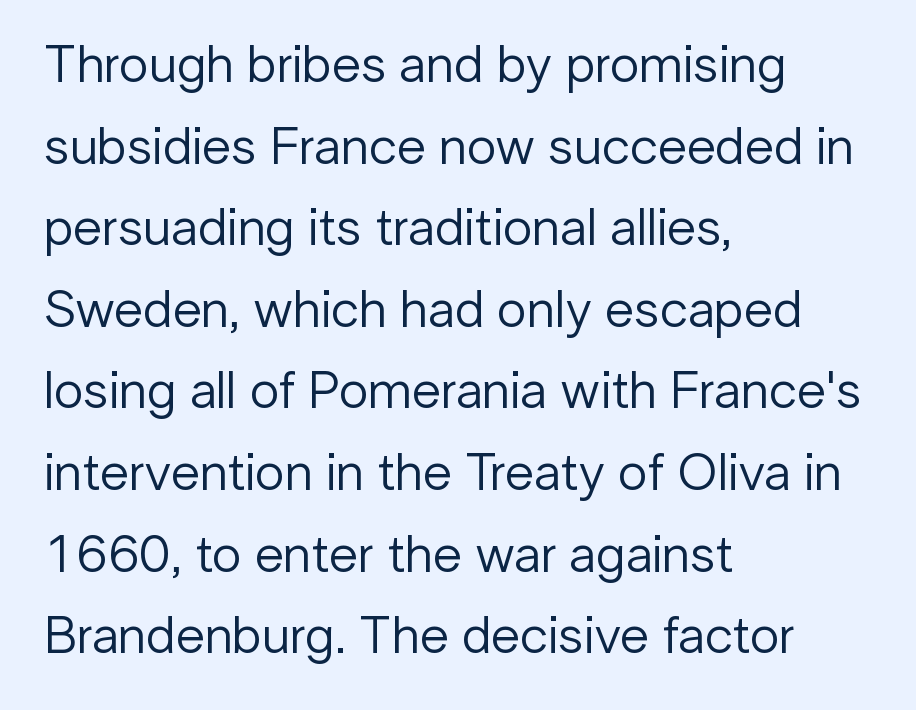
The image shows 53 px regular-weight sans-serif type, upright; set left-aligned, normal line spacing (1.54x), normal letter spacing, not underlined; low stroke contrast and a medium x-height.
